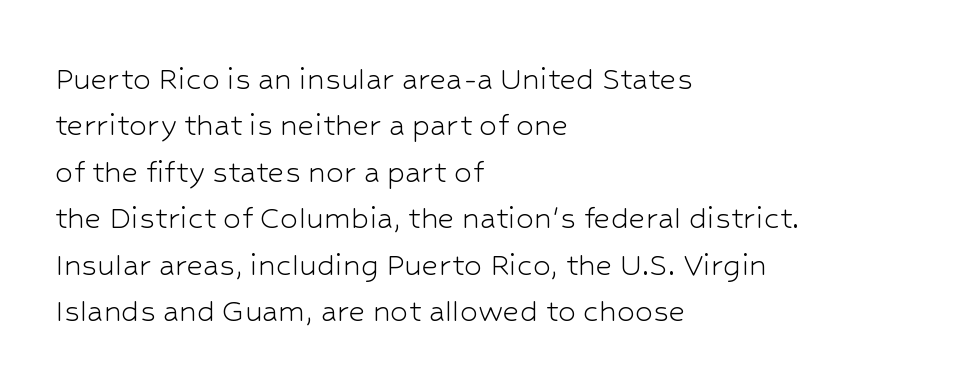
The image shows 36 px light sans-serif type, upright; set left-aligned, normal line spacing (1.29x), normal letter spacing, not underlined; low stroke contrast and a medium x-height.
